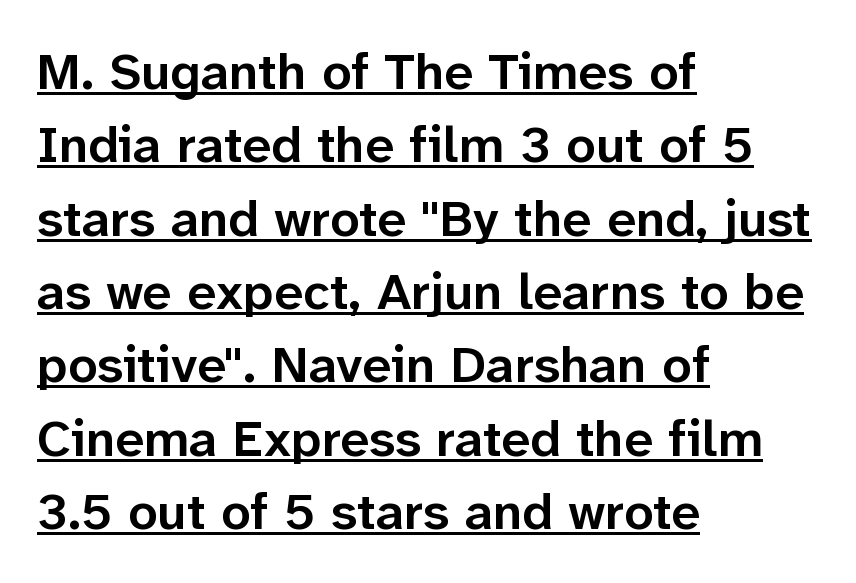
{"serif": "no", "italic": "no", "bold": "semi", "weight": "semibold", "width": "normal", "stroke_contrast": "low", "x_height": "medium", "monospaced": "no", "underline": "yes", "align": "left", "line_spacing": "normal", "line_spacing_ratio": 1.41, "letter_spacing": "normal", "letter_spacing_em": 0.0, "glyph_px": 52}
